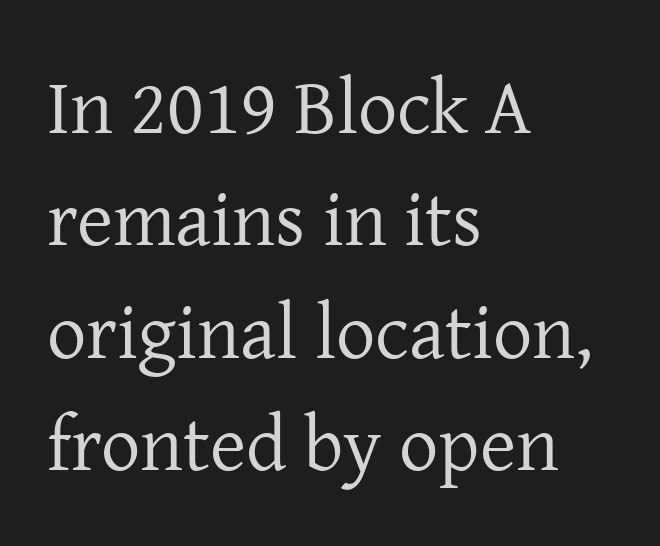
The vertical gap from one line to the next is medium. The gaps between neighbouring characters are ordinary and unremarkable. Think of a printed novel: that variable character pitch is what you see here. One-word summary of the alignment: left.
